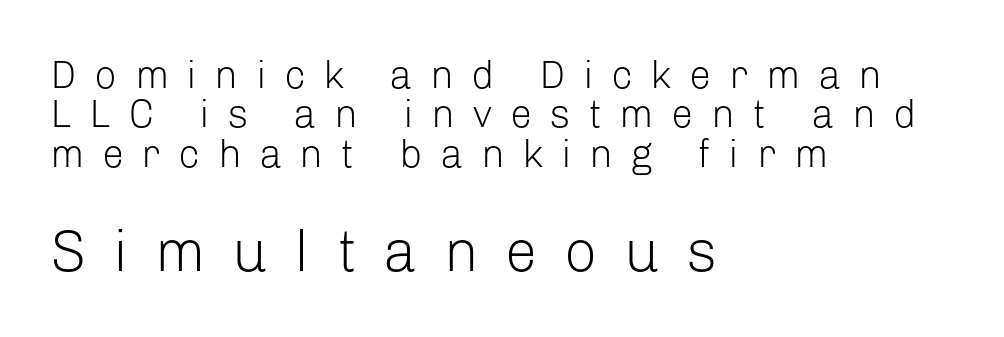
{"serif": "no", "italic": "no", "bold": "no", "weight": "light", "width": "normal", "stroke_contrast": "low", "x_height": "medium", "monospaced": "no", "underline": "no", "align": "left", "line_spacing": "tight", "line_spacing_ratio": 1.01, "letter_spacing": "wide", "letter_spacing_em": 0.46, "larger_block": "second", "size_ratio": 1.49, "glyph_px": 58}
